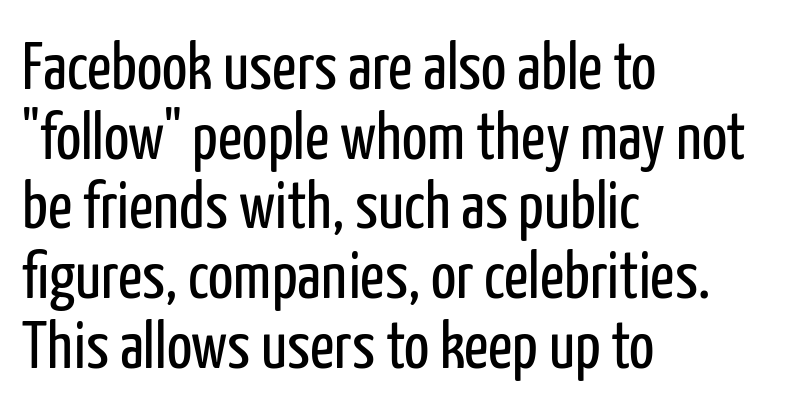
The image shows 67 px regular-weight, condensed sans-serif type, upright; set left-aligned, tight line spacing (1.04x), normal letter spacing, not underlined; low stroke contrast and a medium x-height.
